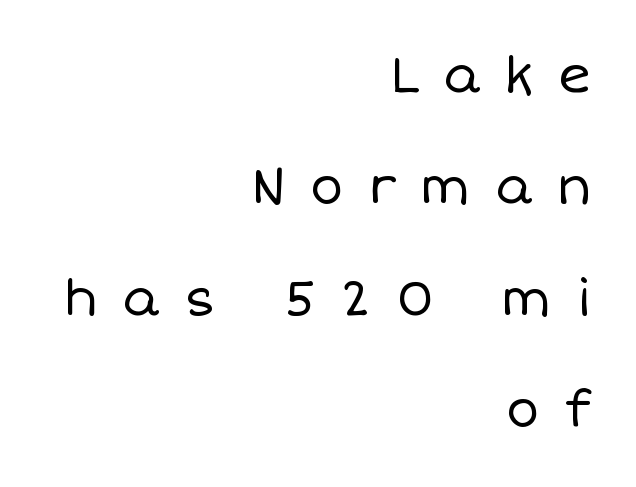
Q: Is the text bold? A: No.
Q: Is the text italic (slanted)? A: No, it is upright.
Q: Is the text underlined? A: No.
Q: How is the paragraph aligned? A: Right-aligned.
Q: Is the spacing between letters normal or unusually wide? A: Unusually wide.
Q: Is the spacing between lines tight, normal or loose? A: Loose.
Q: Width (condensed, normal, or wide)? A: Normal.
Q: Stroke contrast? A: Low.
Q: x-height? A: Large.
Q: Monospaced? A: No.
